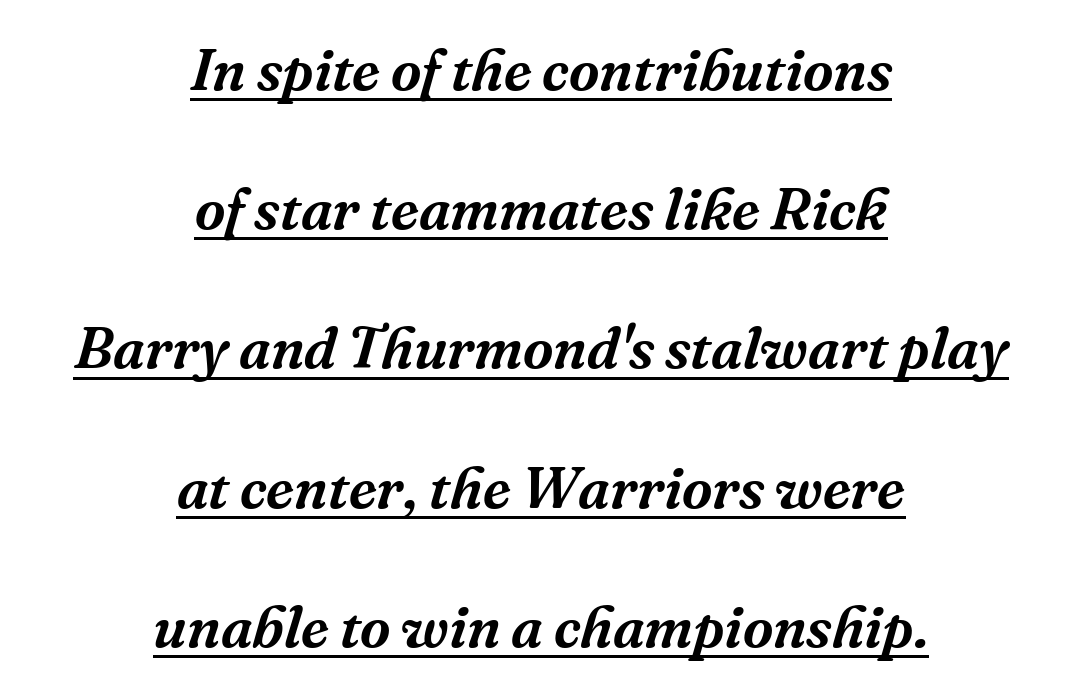
{"serif": "yes", "italic": "yes", "lean": "right", "slant_degrees": 16, "width": "normal", "stroke_contrast": "medium", "x_height": "medium", "monospaced": "no", "underline": "yes", "align": "center", "line_spacing": "loose", "line_spacing_ratio": 2.36, "letter_spacing": "normal", "letter_spacing_em": 0.0, "glyph_px": 59}
